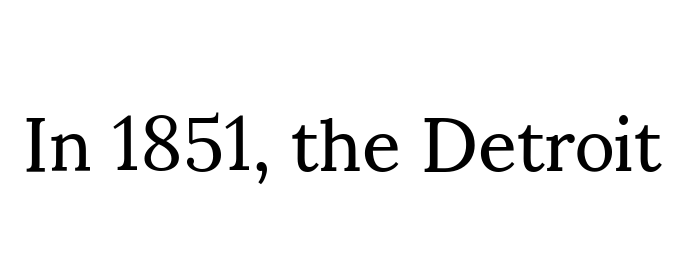
A quiet, ordinary-to-light weight characterises the typeface. Look at the tracking — it's just the regular setting, nothing added. Check where the strokes stop: tiny serifs finish them off. You could not count columns in this text — the font is proportionally spaced.
